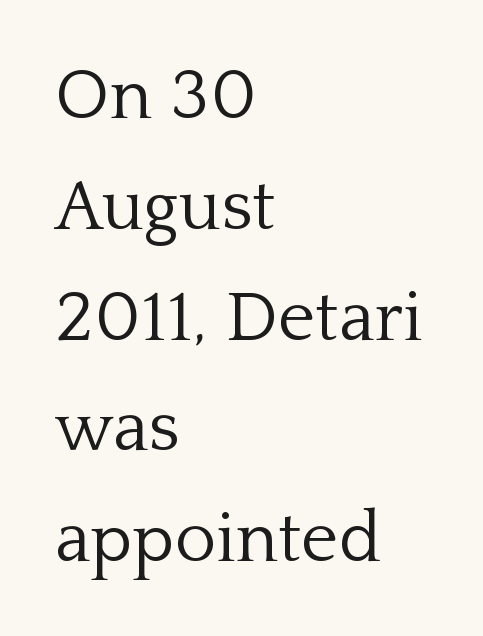
Type without underlining. Regular leading. The rendering anchors every line to the left-hand side. When letters stand straight like this, we call the style roman or upright.
